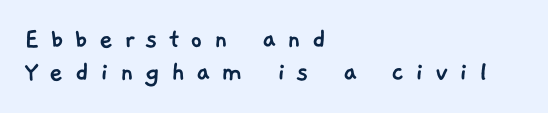
Q: Is the typeface a serif or a sans-serif typeface? A: Sans-serif.
Q: Is the text underlined? A: No.
Q: How is the paragraph aligned? A: Left-aligned.
Q: Is the spacing between letters normal or unusually wide? A: Unusually wide.
Q: Is the spacing between lines tight, normal or loose? A: Tight.
Q: Width (condensed, normal, or wide)? A: Normal.
Q: Stroke contrast? A: Low.
Q: x-height? A: Medium.
Q: Monospaced? A: No.
